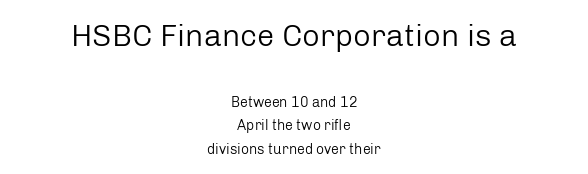
{"serif": "no", "italic": "no", "bold": "no", "weight": "regular", "width": "normal", "stroke_contrast": "low", "x_height": "medium", "monospaced": "no", "underline": "no", "align": "center", "line_spacing": "normal", "line_spacing_ratio": 1.68, "letter_spacing": "normal", "letter_spacing_em": 0.0, "larger_block": "first", "size_ratio": 2.21, "glyph_px": 31}
